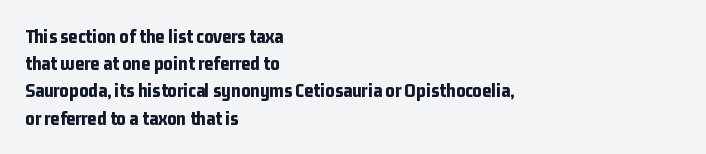
The image shows 20 px bold type, upright; set left-aligned, normal line spacing (1.36x), normal letter spacing, not underlined.
